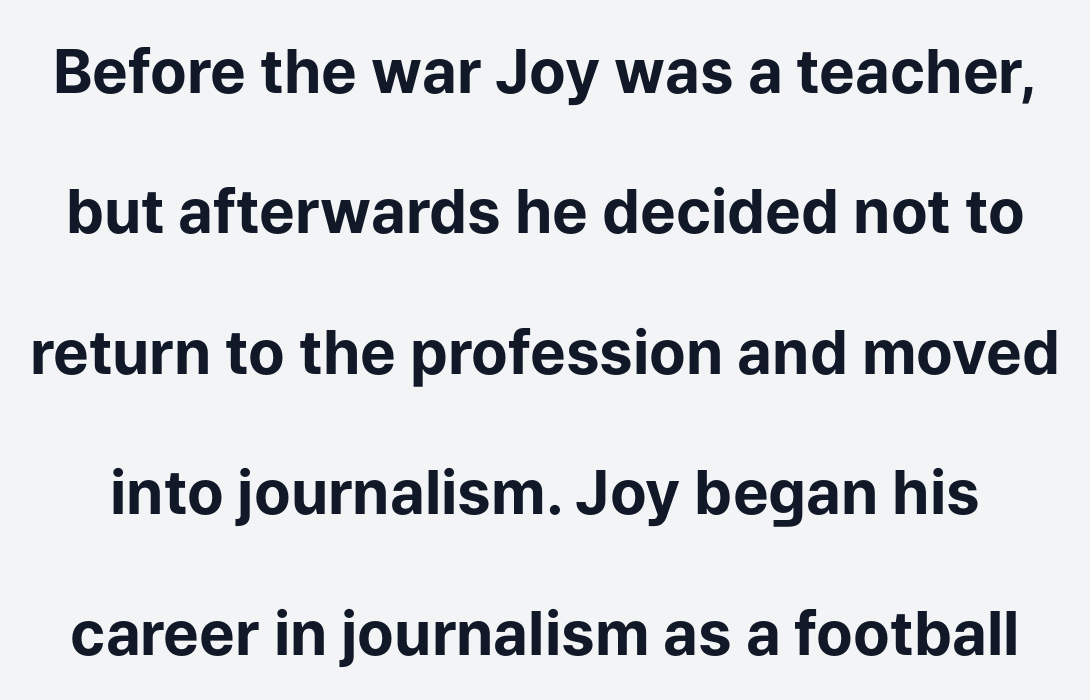
{"serif": "no", "italic": "no", "bold": "yes", "weight": "bold", "width": "normal", "stroke_contrast": "low", "x_height": "medium", "monospaced": "no", "underline": "no", "line_spacing": "loose", "line_spacing_ratio": 2.34, "letter_spacing": "normal", "letter_spacing_em": 0.0, "glyph_px": 60}
